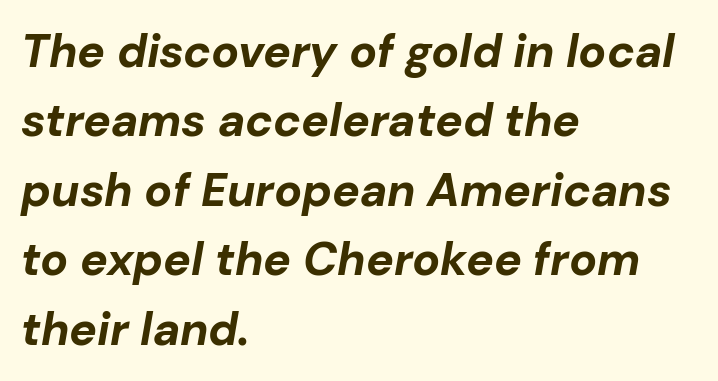
Q: Is the text bold? A: Yes.
Q: Is the text italic (slanted)? A: Yes, it leans right by about 10 degrees.
Q: Is the text underlined? A: No.
Q: How is the paragraph aligned? A: Left-aligned.
Q: Is the spacing between letters normal or unusually wide? A: Normal.
Q: Is the spacing between lines tight, normal or loose? A: Normal.
Q: Width (condensed, normal, or wide)? A: Normal.
Q: Stroke contrast? A: Low.
Q: x-height? A: Medium.
Q: Monospaced? A: No.
